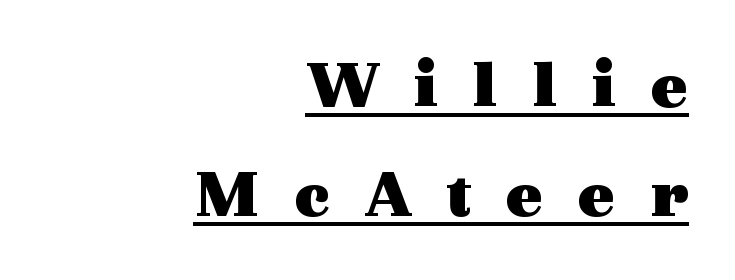
These lines are set flush right with a ragged left edge. Beneath each row of characters lies a ruled line. Rendered with straight, roman letterforms. Character widths vary here, with narrow letters taking less room than wide ones. Summary of weight: heavy, a full bold.
